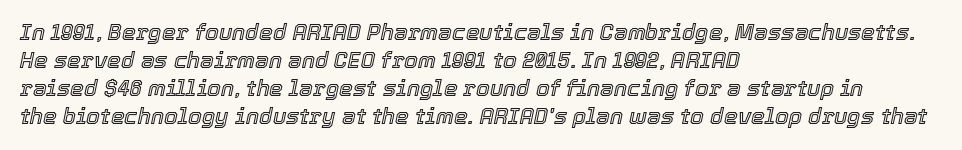
The image shows 22 px text type, italic (leaning right); set left-aligned, normal line spacing (1.28x), normal letter spacing, not underlined.
